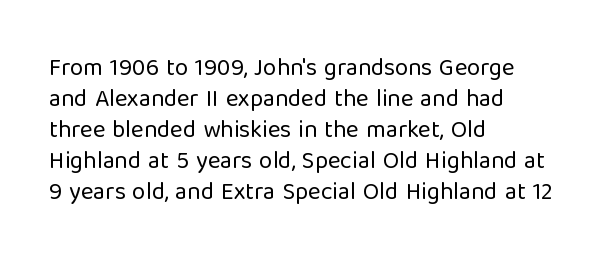
{"italic": "no", "bold": "no", "underline": "no", "align": "left", "line_spacing": "normal", "line_spacing_ratio": 1.29, "letter_spacing": "normal", "letter_spacing_em": 0.0, "glyph_px": 24}
